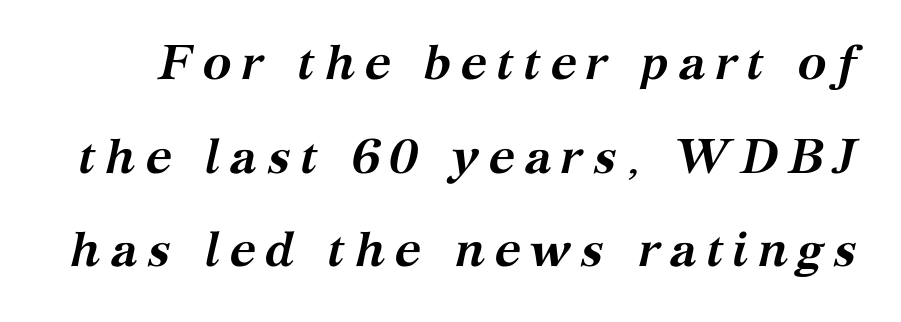
I'd call this a serif setting — the letters wear small feet. Each new line begins a long way beneath the previous one. The letters advance in unequal steps, a hallmark of proportional type. I'd describe the lettering as bold — thick and assertive. Check under the words: just untouched page. When letters slant like this, we call the style italic.
